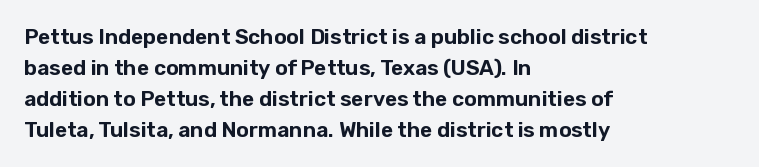
There is no visible air inserted between adjacent glyphs. Alignment: flush left. The words here are not underlined. The axis of the letterforms is exactly vertical. The designer left line spacing at the default.
